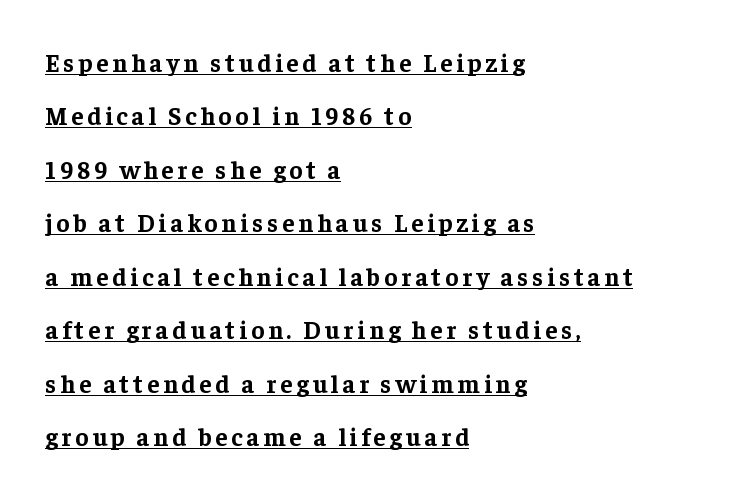
Q: Is the text bold? A: Yes.
Q: Is the text italic (slanted)? A: No, it is upright.
Q: Is the text underlined? A: Yes.
Q: How is the paragraph aligned? A: Left-aligned.
Q: Is the spacing between lines tight, normal or loose? A: Loose.
